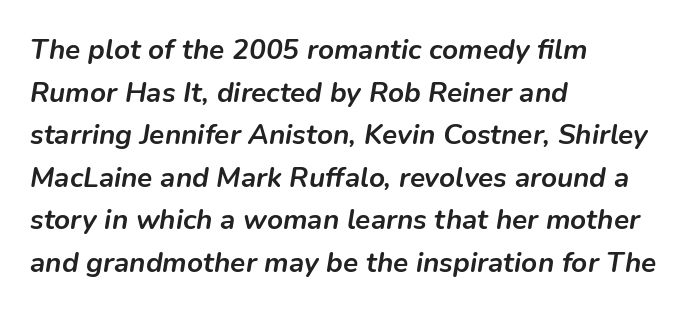
{"italic": "yes", "lean": "right", "slant_degrees": 9, "bold": "yes", "weight": "semibold", "width": "normal", "stroke_contrast": "low", "x_height": "medium", "monospaced": "no", "underline": "no", "align": "left", "line_spacing": "normal", "line_spacing_ratio": 1.52, "letter_spacing": "normal", "letter_spacing_em": 0.0, "glyph_px": 28}
